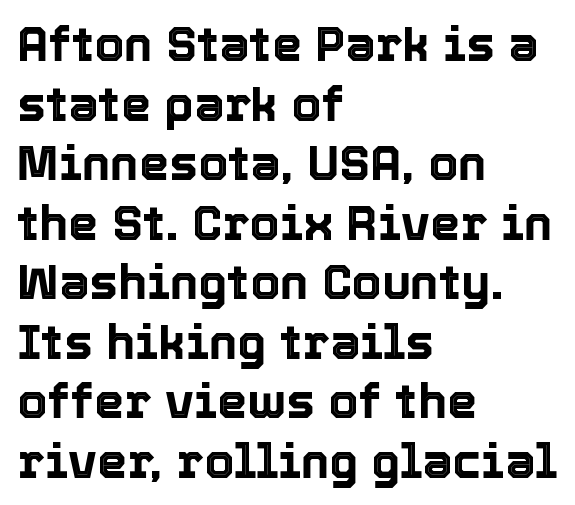
Q: Is the text italic (slanted)? A: No, it is upright.
Q: Is the text underlined? A: No.
Q: How is the paragraph aligned? A: Left-aligned.
Q: Is the spacing between letters normal or unusually wide? A: Normal.
Q: Width (condensed, normal, or wide)? A: Normal.
Q: x-height? A: Medium.
Q: Monospaced? A: No.
